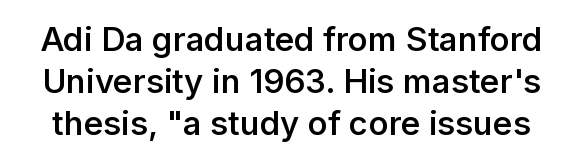
Q: Is the text bold? A: Semi-bold.
Q: Is the text italic (slanted)? A: No, it is upright.
Q: Is the typeface a serif or a sans-serif typeface? A: Sans-serif.
Q: Is the text underlined? A: No.
Q: Is the spacing between letters normal or unusually wide? A: Normal.
Q: Is the spacing between lines tight, normal or loose? A: Normal.
Q: Width (condensed, normal, or wide)? A: Normal.
Q: Stroke contrast? A: Low.
Q: x-height? A: Medium.
Q: Monospaced? A: No.
